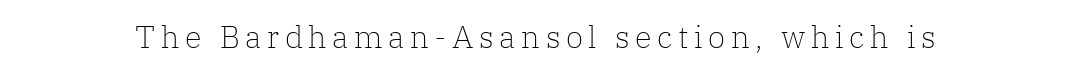
Q: Is the text bold? A: No.
Q: Is the text italic (slanted)? A: No, it is upright.
Q: Is the typeface a serif or a sans-serif typeface? A: Serif.
Q: Is the text underlined? A: No.
Q: Width (condensed, normal, or wide)? A: Normal.
Q: Stroke contrast? A: Low.
Q: x-height? A: Medium.
Q: Monospaced? A: No.
